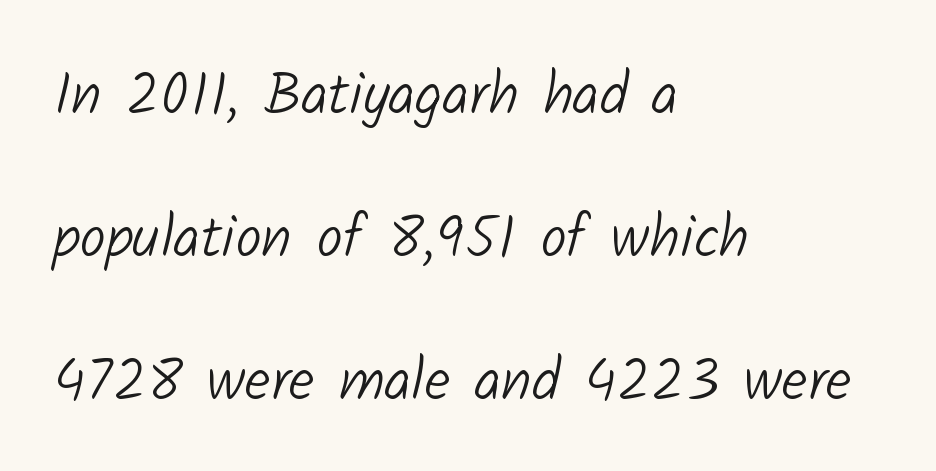
Beneath every word, the page is bare. Nothing unusual about the tracking: characters are spaced as the font intends. These lines are set flush left with a ragged right edge. You could not count columns in this text — the font is proportionally spaced. To sum up the face: it is a sans, with no serifs. The typeface has the unassuming heft of standard copy or less.
